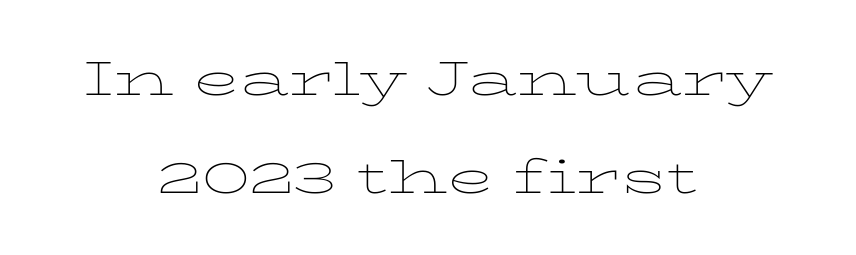
The image shows 47 px thin, wide serif type, upright; set centered, loose line spacing (2.08x), normal letter spacing, not underlined; low stroke contrast and a medium x-height.
